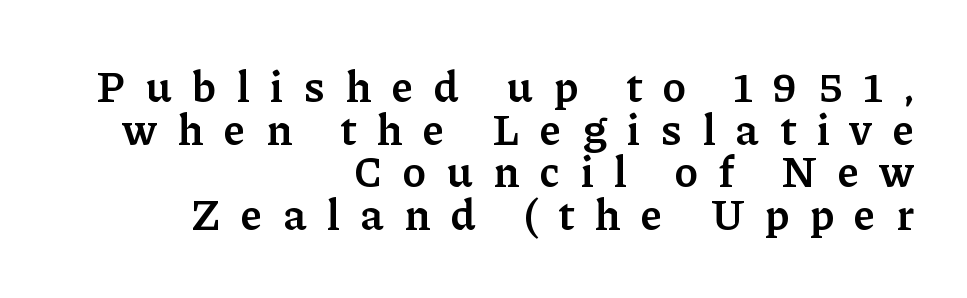
The image shows 44 px semibold serif type, upright; set right-aligned, tight line spacing (0.97x), unusually wide letter spacing (+0.48 em), not underlined; low stroke contrast and a medium x-height.
